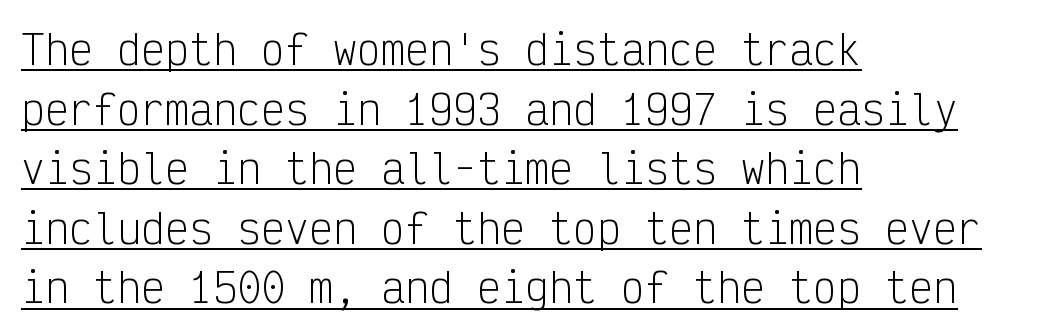
The image shows 40 px light, condensed sans-serif type, upright, monospaced; set left-aligned, normal line spacing (1.49x), normal letter spacing, underlined; low stroke contrast and a medium x-height.
